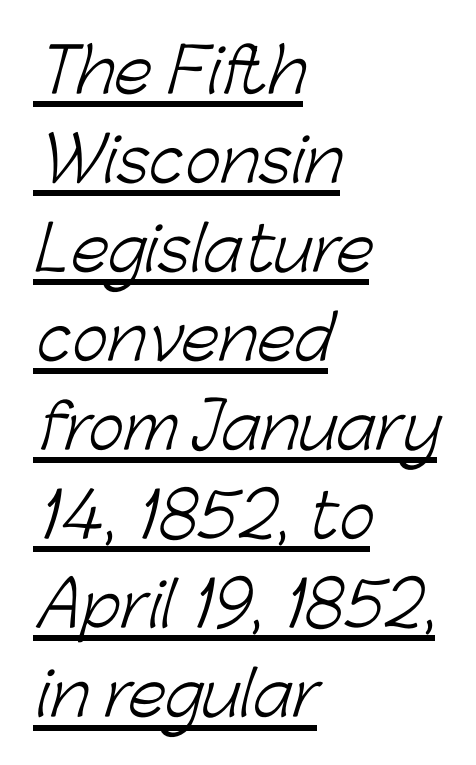
The image shows 61 px light sans-serif type; set left-aligned, normal line spacing (1.46x), normal letter spacing, underlined; low stroke contrast and a medium x-height.
